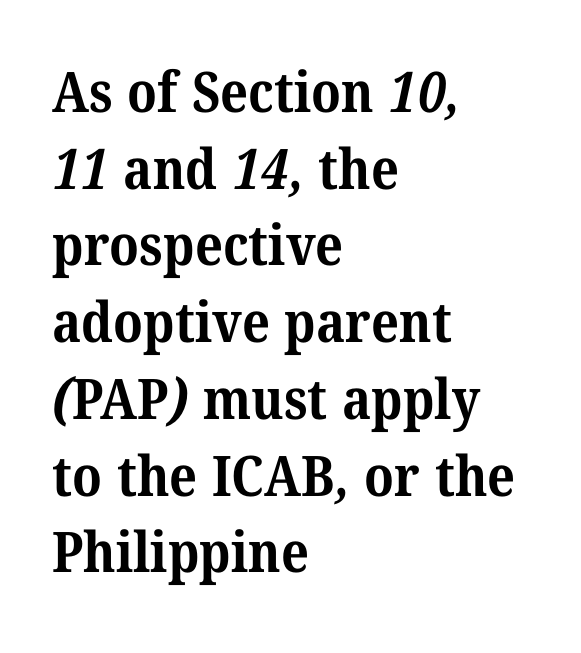
{"serif": "yes", "bold": "yes", "weight": "bold", "width": "normal", "stroke_contrast": "medium", "x_height": "medium", "monospaced": "no", "underline": "no", "align": "left", "line_spacing": "normal", "line_spacing_ratio": 1.37, "letter_spacing": "normal", "letter_spacing_em": 0.0, "glyph_px": 56}
